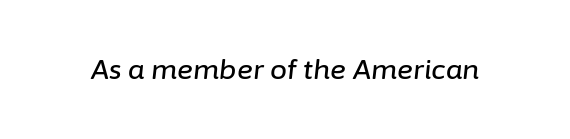
Honestly, there is no underline to notice here at all. Look at the tracking — it's just the regular setting, nothing added. In terms of posture, this sample is oblique.
